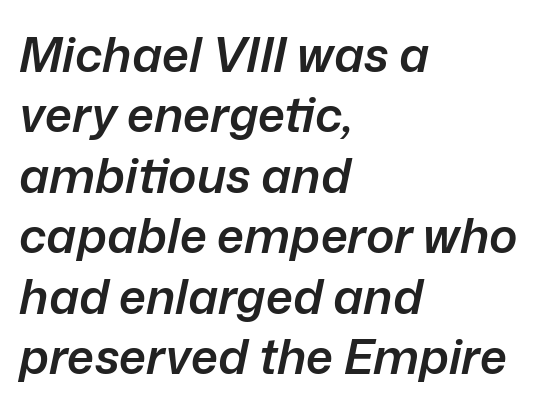
As a designer I'd log this as weight 600, semibold. The font's italic variant was chosen for this text. Each new line begins a customary step beneath the previous one. Character widths vary here, with narrow letters taking less room than wide ones.
